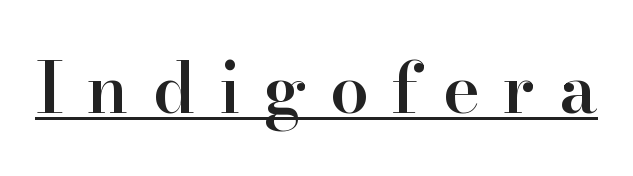
The image shows 69 px semibold serif type, upright; set unusually wide letter spacing (+0.34 em), underlined; high stroke contrast and a small x-height.
